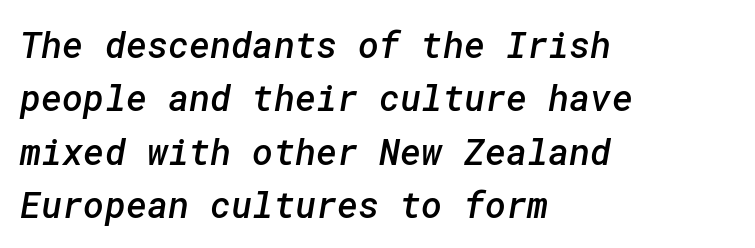
The image shows 36 px semibold sans-serif type; set left-aligned, normal line spacing (1.48x), normal letter spacing, not underlined; low stroke contrast and a medium x-height.
